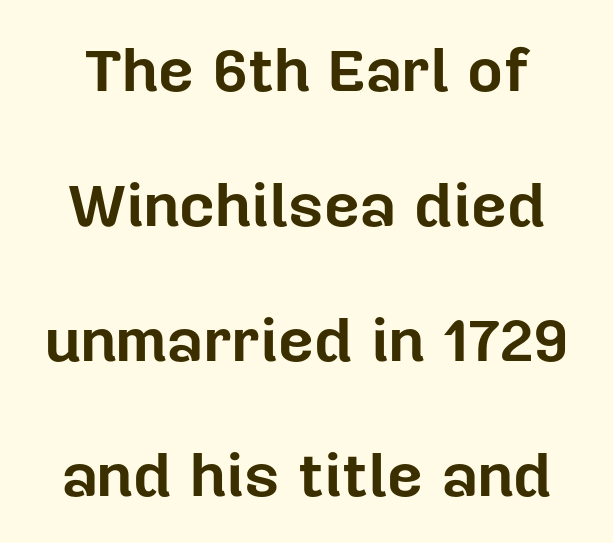
Q: Is the text bold? A: Yes.
Q: Is the text italic (slanted)? A: No, it is upright.
Q: Is the typeface a serif or a sans-serif typeface? A: Sans-serif.
Q: Is the text underlined? A: No.
Q: Is the spacing between letters normal or unusually wide? A: Normal.
Q: Is the spacing between lines tight, normal or loose? A: Loose.
Q: Width (condensed, normal, or wide)? A: Normal.
Q: Stroke contrast? A: Low.
Q: x-height? A: Medium.
Q: Monospaced? A: No.
